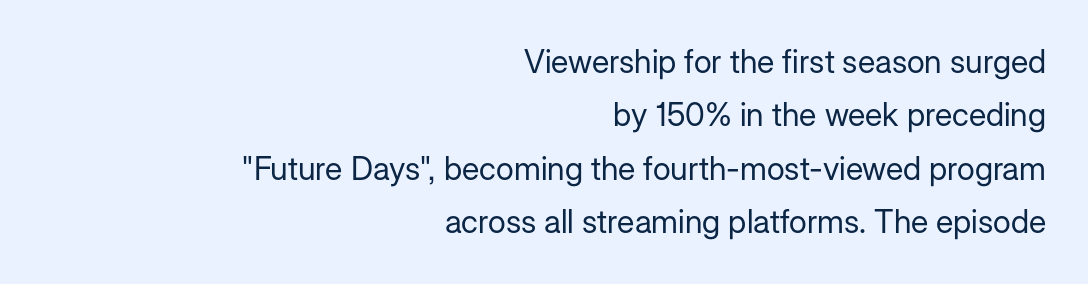
Is the stroke heavy? The answer is a plain regular-or-lighter. Anything drawn beneath the words? Only blank space. Normally led — the rows are evenly, conventionally spaced. The designer went with a sans here, leaving each stem footless.
